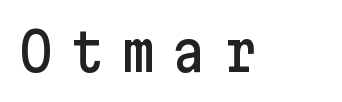
{"serif": "no", "italic": "no", "width": "normal", "stroke_contrast": "low", "x_height": "medium", "underline": "no", "letter_spacing": "wide", "letter_spacing_em": 0.31, "glyph_px": 53}
